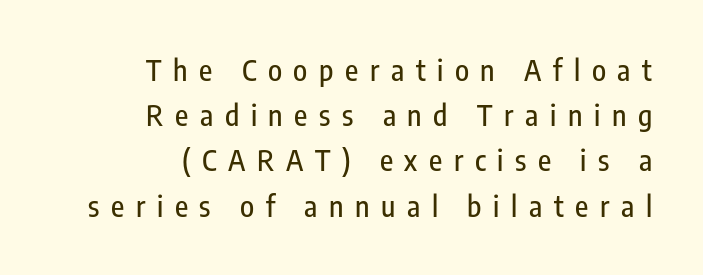
The image shows 29 px condensed sans-serif type, upright; set right-aligned, normal line spacing (1.56x), unusually wide letter spacing (+0.4 em), not underlined; low stroke contrast and a medium x-height.
